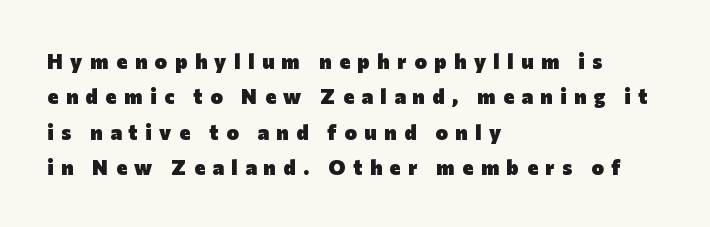
{"italic": "no", "bold": "yes", "underline": "no", "align": "left", "line_spacing": "normal", "line_spacing_ratio": 1.68, "letter_spacing": "wide", "letter_spacing_em": 0.36, "glyph_px": 21}
